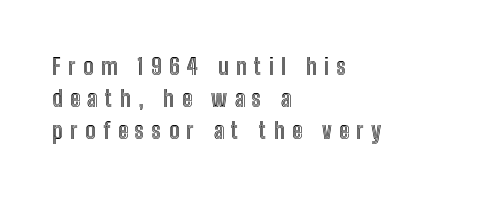
Q: Is the text italic (slanted)? A: No, it is upright.
Q: Is the text underlined? A: No.
Q: How is the paragraph aligned? A: Left-aligned.
Q: Is the spacing between letters normal or unusually wide? A: Unusually wide.
Q: Is the spacing between lines tight, normal or loose? A: Normal.
